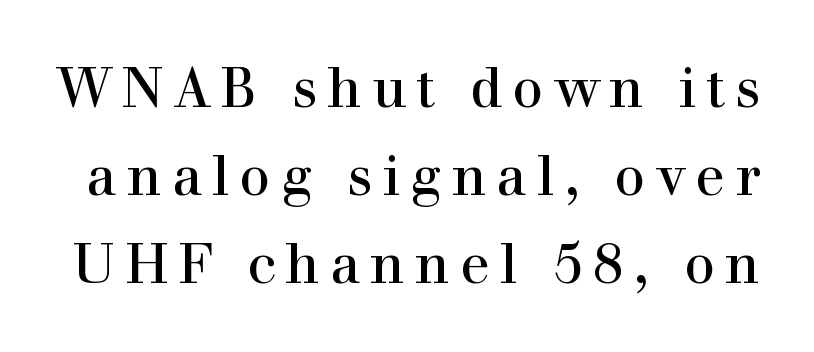
Q: Is the text bold? A: No.
Q: Is the text italic (slanted)? A: No, it is upright.
Q: Is the typeface a serif or a sans-serif typeface? A: Serif.
Q: Is the text underlined? A: No.
Q: Is the spacing between lines tight, normal or loose? A: Normal.
Q: Width (condensed, normal, or wide)? A: Normal.
Q: Stroke contrast? A: High.
Q: x-height? A: Medium.
Q: Monospaced? A: No.
